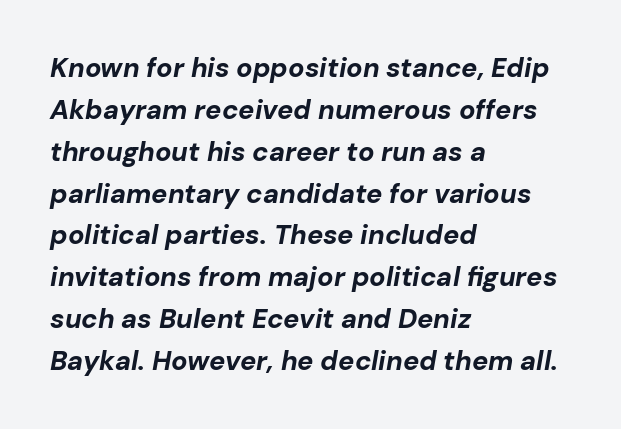
Q: Is the text bold? A: Yes.
Q: Is the text italic (slanted)? A: Yes, it leans right by about 10 degrees.
Q: Is the text underlined? A: No.
Q: How is the paragraph aligned? A: Left-aligned.
Q: Is the spacing between letters normal or unusually wide? A: Normal.
Q: Is the spacing between lines tight, normal or loose? A: Normal.
